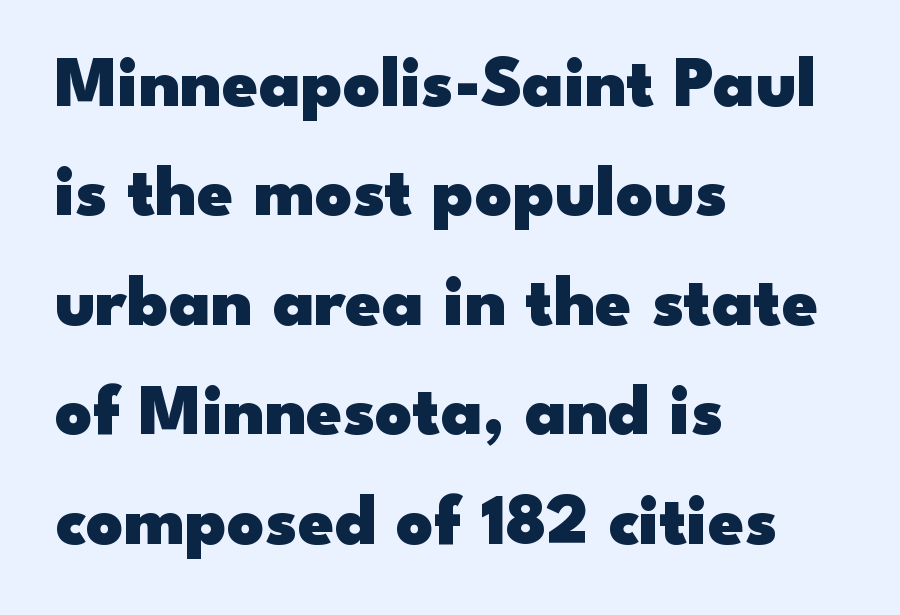
Q: Is the text bold? A: Yes.
Q: Is the text italic (slanted)? A: No, it is upright.
Q: Is the typeface a serif or a sans-serif typeface? A: Sans-serif.
Q: Is the text underlined? A: No.
Q: How is the paragraph aligned? A: Left-aligned.
Q: Is the spacing between letters normal or unusually wide? A: Normal.
Q: Is the spacing between lines tight, normal or loose? A: Normal.
Q: Width (condensed, normal, or wide)? A: Wide.
Q: Stroke contrast? A: Low.
Q: x-height? A: Small.
Q: Monospaced? A: No.
